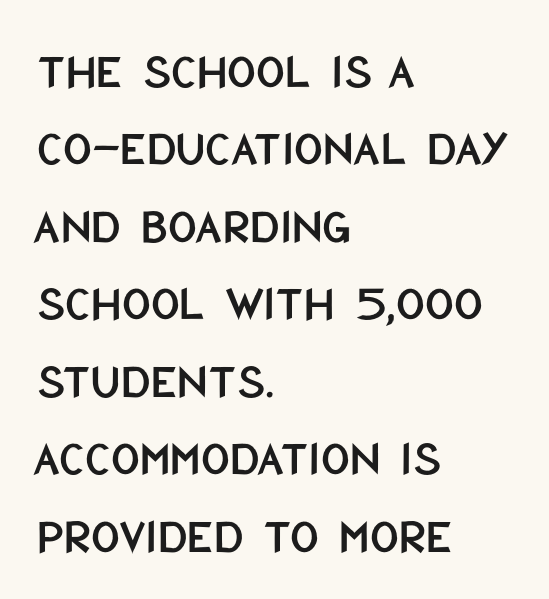
{"serif": "no", "italic": "no", "width": "condensed", "stroke_contrast": "low", "x_height": "large", "monospaced": "no", "underline": "no", "align": "left", "line_spacing": "normal", "line_spacing_ratio": 1.55, "letter_spacing": "normal", "letter_spacing_em": 0.0, "glyph_px": 50}
